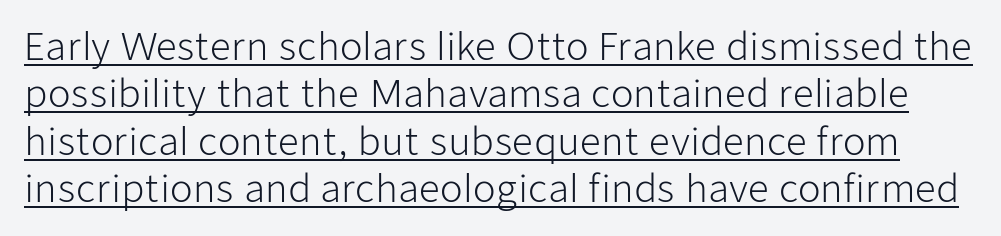
Nobody touched the tracking dial on this one. Whoever set this chose a conventional vertical rhythm. The characters are drawn with everyday or finer stroke widths. A continuous stroke trails under the words, as in a hyperlink.
